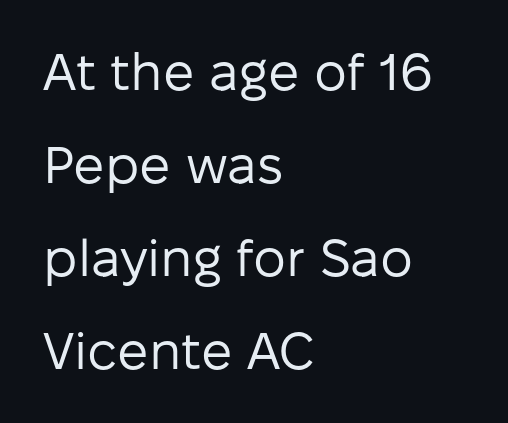
Q: Is the text bold? A: No.
Q: Is the text italic (slanted)? A: No, it is upright.
Q: Is the typeface a serif or a sans-serif typeface? A: Sans-serif.
Q: Is the text underlined? A: No.
Q: How is the paragraph aligned? A: Left-aligned.
Q: Is the spacing between letters normal or unusually wide? A: Normal.
Q: Width (condensed, normal, or wide)? A: Normal.
Q: Stroke contrast? A: Low.
Q: x-height? A: Medium.
Q: Monospaced? A: No.
